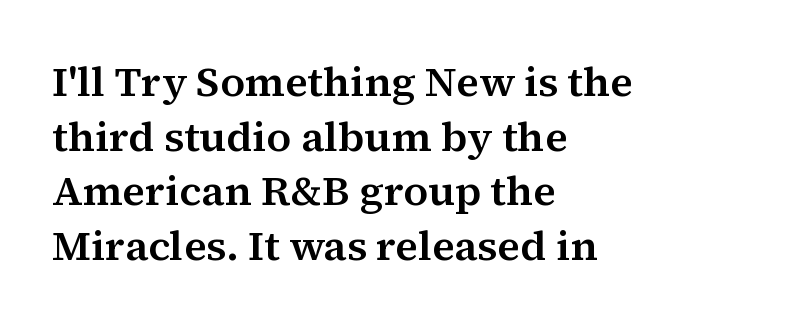
{"serif": "yes", "italic": "no", "width": "normal", "stroke_contrast": "medium", "x_height": "medium", "monospaced": "no", "underline": "no", "align": "left", "line_spacing": "normal", "line_spacing_ratio": 1.3, "letter_spacing": "normal", "letter_spacing_em": 0.0, "glyph_px": 42}
